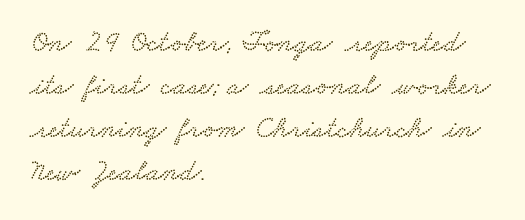
Q: Is the typeface a serif or a sans-serif typeface? A: Serif.
Q: Is the text underlined? A: No.
Q: How is the paragraph aligned? A: Left-aligned.
Q: Is the spacing between letters normal or unusually wide? A: Normal.
Q: Is the spacing between lines tight, normal or loose? A: Normal.
Q: Width (condensed, normal, or wide)? A: Wide.
Q: Stroke contrast? A: Low.
Q: x-height? A: Small.
Q: Monospaced? A: No.
